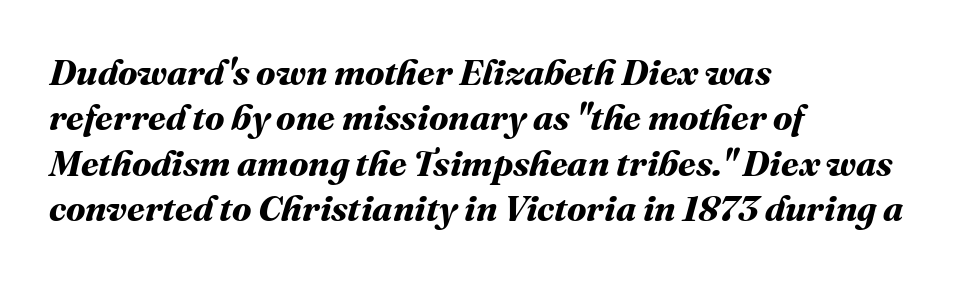
Q: Is the text bold? A: Yes.
Q: Is the text underlined? A: No.
Q: How is the paragraph aligned? A: Left-aligned.
Q: Is the spacing between letters normal or unusually wide? A: Normal.
Q: Is the spacing between lines tight, normal or loose? A: Normal.
Q: Width (condensed, normal, or wide)? A: Normal.
Q: Stroke contrast? A: Medium.
Q: x-height? A: Medium.
Q: Monospaced? A: No.
